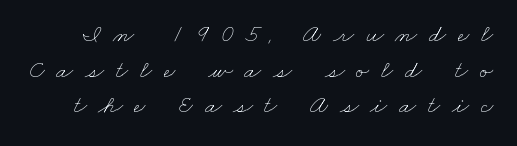
The image shows 25 px text type; set normal line spacing (1.43x), unusually wide letter spacing (+0.46 em), not underlined.
